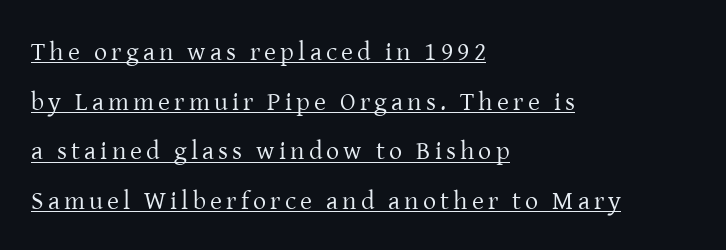
The rendering uses the underline text-decoration. Is this a heavy cut? Hardly; it is regular or lighter. Posture: upright roman. Line spacing here is loose. Casual observation: everything's shoved over to the left.
